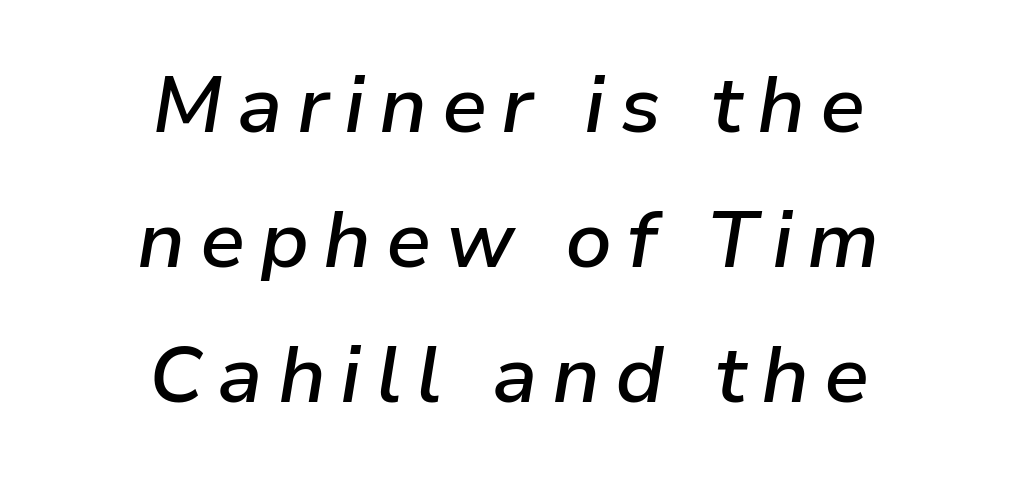
{"italic": "yes", "lean": "right", "slant_degrees": 9, "bold": "semi", "weight": "semibold", "width": "normal", "stroke_contrast": "low", "x_height": "medium", "monospaced": "no", "underline": "no", "align": "center", "line_spacing": "normal", "line_spacing_ratio": 1.69, "glyph_px": 80}
